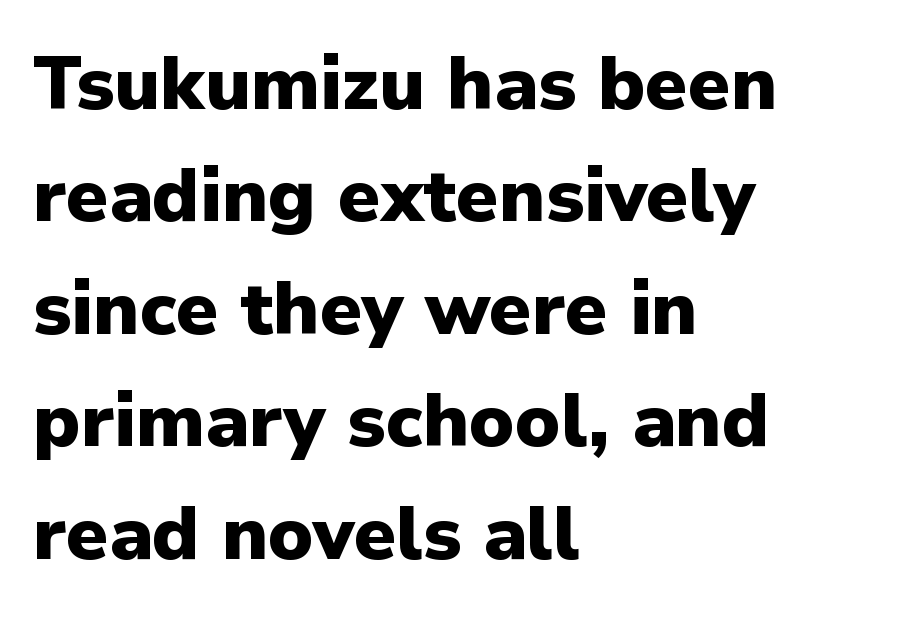
Q: Is the text bold? A: Yes.
Q: Is the text italic (slanted)? A: No, it is upright.
Q: Is the typeface a serif or a sans-serif typeface? A: Sans-serif.
Q: Is the text underlined? A: No.
Q: How is the paragraph aligned? A: Left-aligned.
Q: Is the spacing between letters normal or unusually wide? A: Normal.
Q: Is the spacing between lines tight, normal or loose? A: Normal.
Q: Width (condensed, normal, or wide)? A: Normal.
Q: Stroke contrast? A: Low.
Q: x-height? A: Medium.
Q: Monospaced? A: No.
